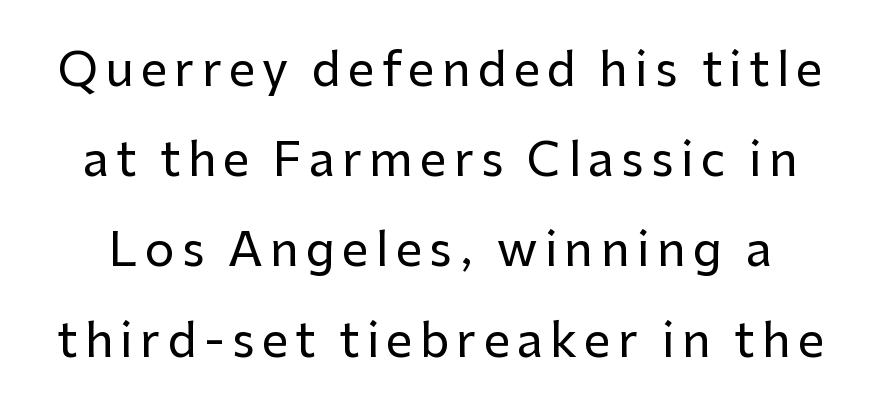
Q: Is the text italic (slanted)? A: No, it is upright.
Q: Is the typeface a serif or a sans-serif typeface? A: Sans-serif.
Q: Is the text underlined? A: No.
Q: Is the spacing between lines tight, normal or loose? A: Loose.
Q: Width (condensed, normal, or wide)? A: Normal.
Q: Stroke contrast? A: Low.
Q: x-height? A: Medium.
Q: Monospaced? A: No.
